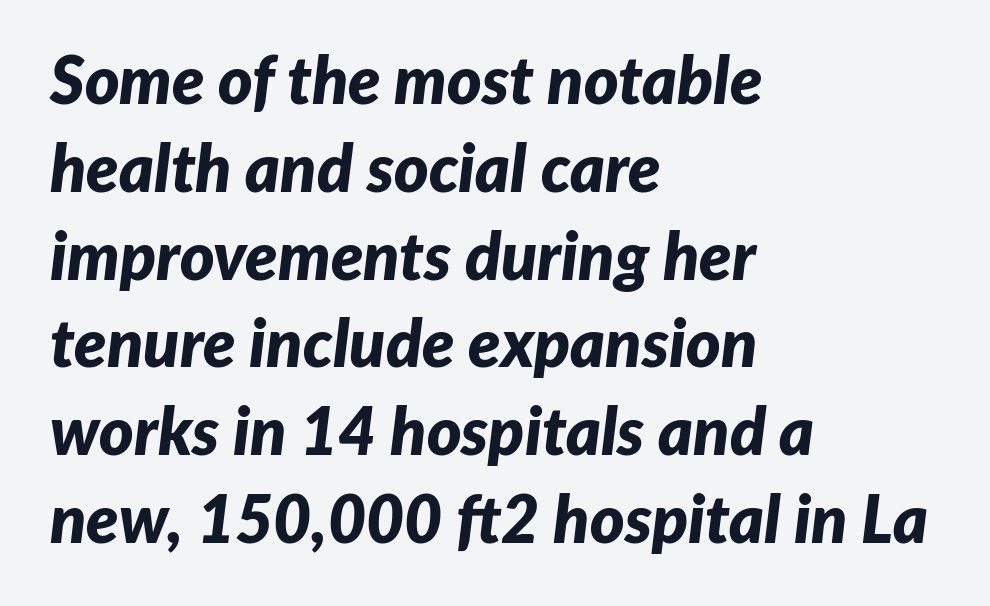
{"italic": "yes", "lean": "right", "slant_degrees": 7, "bold": "yes", "weight": "bold", "width": "normal", "stroke_contrast": "low", "x_height": "medium", "monospaced": "no", "underline": "no", "align": "left", "line_spacing": "normal", "line_spacing_ratio": 1.33, "letter_spacing": "normal", "letter_spacing_em": 0.0, "glyph_px": 66}
